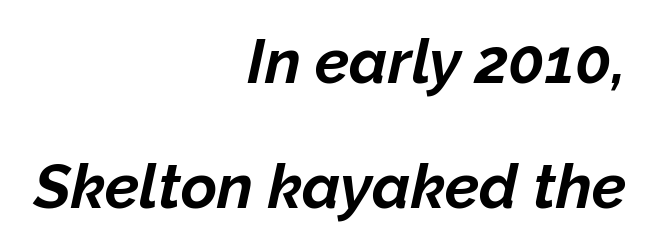
The image shows 62 px bold type, italic (leaning right); set right-aligned, loose line spacing (2.01x), normal letter spacing, not underlined; low stroke contrast and a medium x-height.
